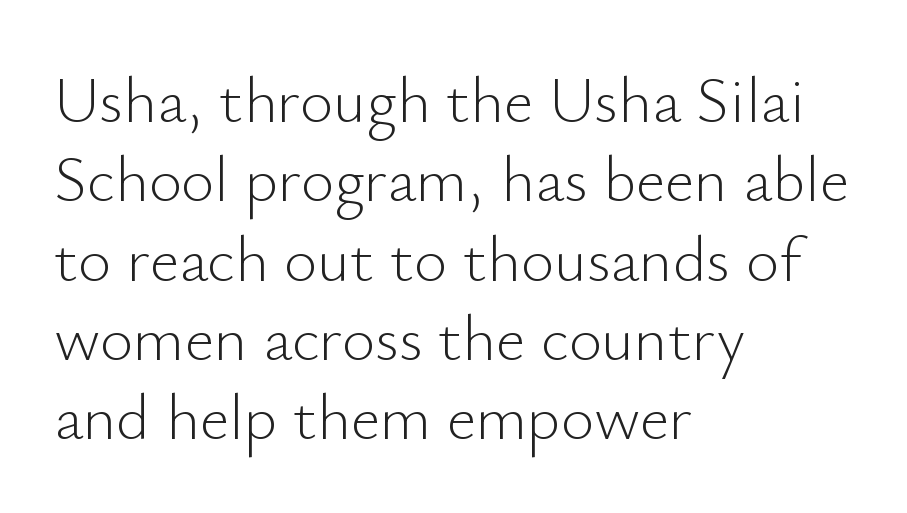
The image shows 64 px light sans-serif type, upright; set left-aligned, line spacing 1.24x, normal letter spacing, not underlined; low stroke contrast and a small x-height.
